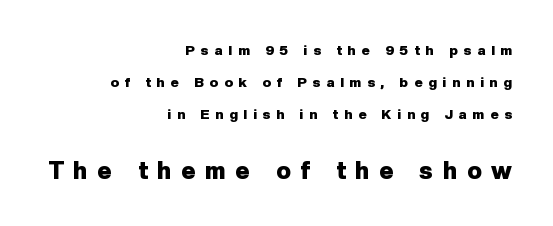
{"italic": "no", "bold": "yes", "underline": "no", "align": "right", "line_spacing": "loose", "line_spacing_ratio": 2.28, "letter_spacing": "wide", "letter_spacing_em": 0.42, "larger_block": "second", "size_ratio": 1.71, "glyph_px": 24}
